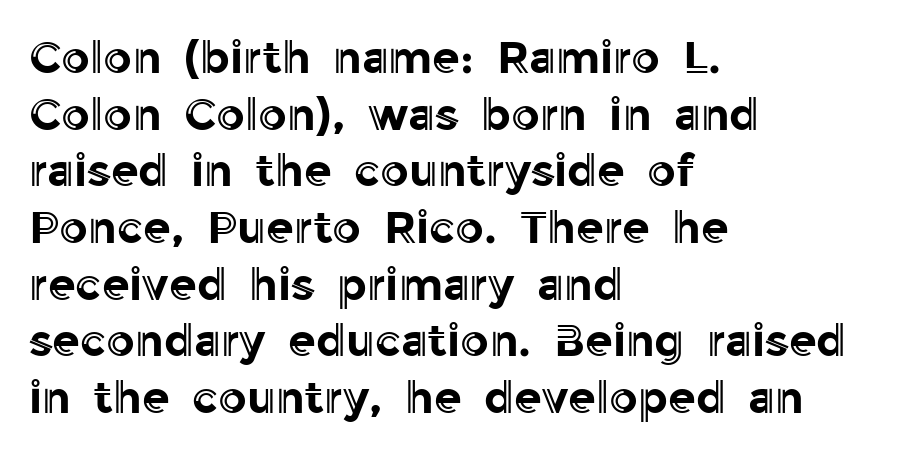
Tall strokes in this sample are plumb rather than angled. The face used here is proportionally spaced, like ordinary book or web type. These lines keep a tight, regular rhythm from letter to letter. Each line starts at the same left margin while the right side varies. The space directly below the letters is spotless.
